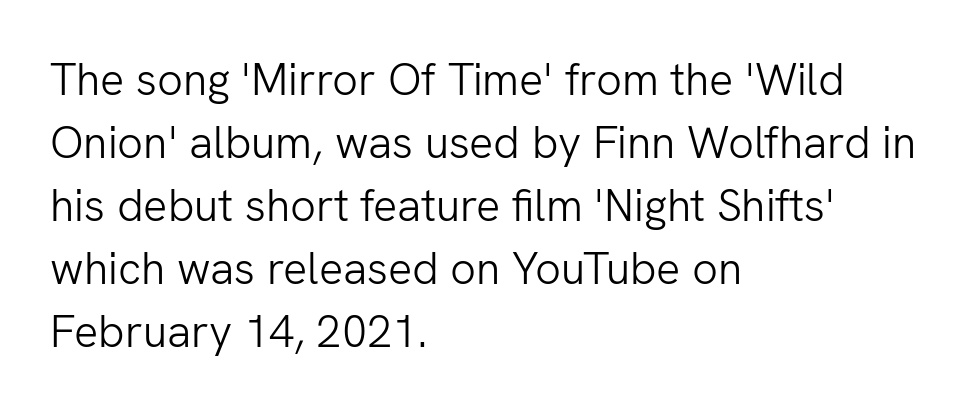
You could not count columns in this text — the font is proportionally spaced. What's the leading like? Ordinary, nothing unusual. Spacing between characters is what you'd get straight out of the box. Is the type heavy? It reads as light-to-regular instead. A student would call this left alignment; a typographer would say flush left, rag right. Designer's note — italics off, roman on.
